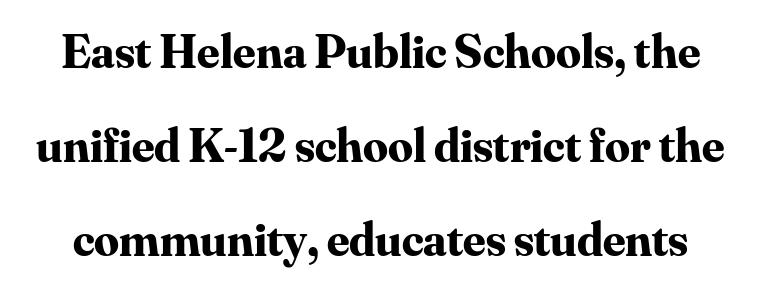
Q: Is the text bold? A: Yes.
Q: Is the text italic (slanted)? A: No, it is upright.
Q: Is the typeface a serif or a sans-serif typeface? A: Serif.
Q: Is the text underlined? A: No.
Q: Is the spacing between letters normal or unusually wide? A: Normal.
Q: Is the spacing between lines tight, normal or loose? A: Loose.
Q: Width (condensed, normal, or wide)? A: Normal.
Q: Stroke contrast? A: Medium.
Q: x-height? A: Small.
Q: Monospaced? A: No.
